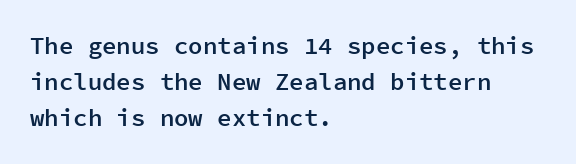
Quick note: not italic, upright. The baseline area is clear. Short and long lines alike share a common starting point at left. Students, observe: this is what conventionally led text looks like.
